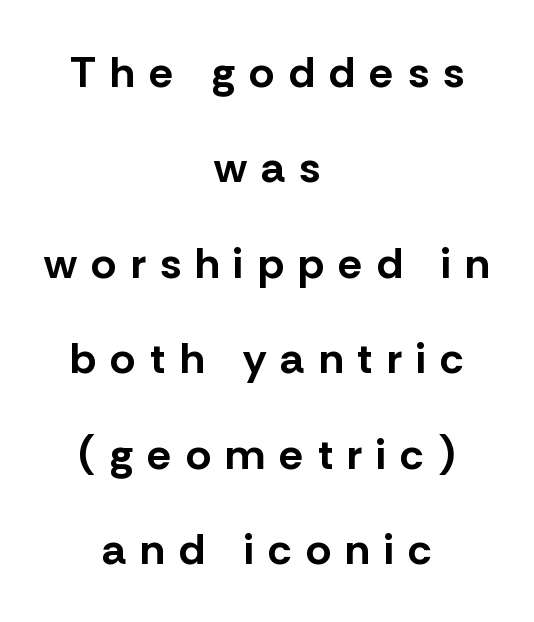
The image shows 44 px bold sans-serif type, upright; set centered, loose line spacing (2.17x), unusually wide letter spacing (+0.32 em), not underlined; low stroke contrast and a medium x-height.
